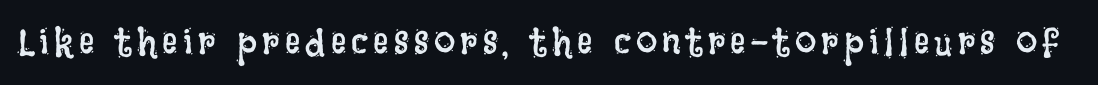
If you drew a line through each stem, it would be perfectly vertical. Letters have the restrained weight of plain body copy at most. Looks like regular typesetting: each glyph gets only the width it needs. The area under the type is left untouched.
